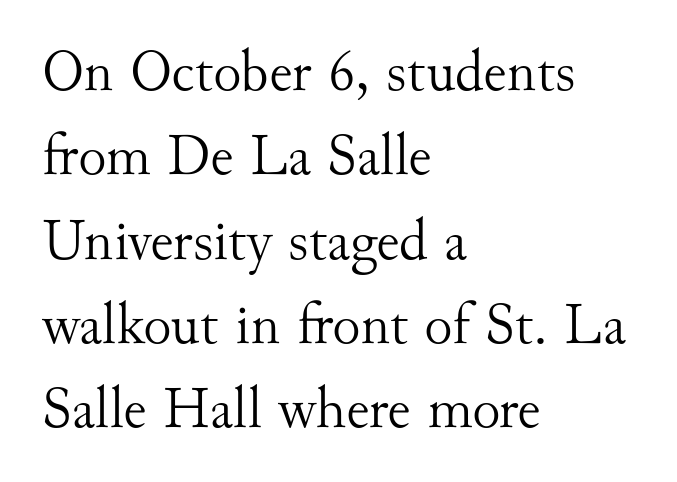
{"serif": "yes", "italic": "no", "bold": "no", "weight": "light", "width": "normal", "stroke_contrast": "medium", "x_height": "small", "monospaced": "no", "underline": "no", "align": "left", "line_spacing": "normal", "line_spacing_ratio": 1.43, "letter_spacing": "normal", "letter_spacing_em": 0.0, "glyph_px": 59}
